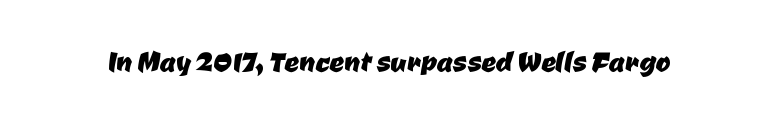
Q: Is the typeface a serif or a sans-serif typeface? A: Sans-serif.
Q: Is the text underlined? A: No.
Q: Is the spacing between letters normal or unusually wide? A: Normal.
Q: Width (condensed, normal, or wide)? A: Normal.
Q: Stroke contrast? A: Low.
Q: x-height? A: Medium.
Q: Monospaced? A: No.
